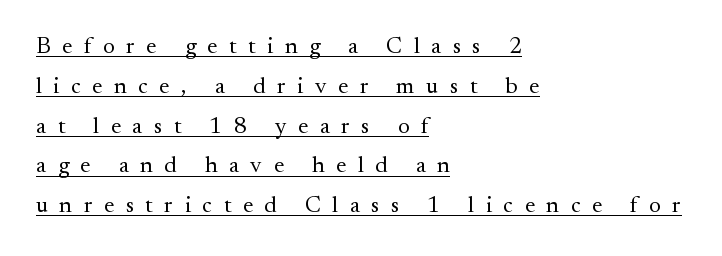
{"italic": "no", "bold": "no", "underline": "yes", "align": "left", "line_spacing_ratio": 1.73, "letter_spacing": "wide", "letter_spacing_em": 0.5, "glyph_px": 23}
